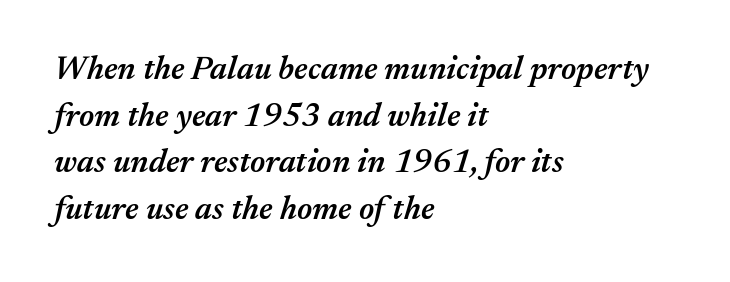
Q: Is the text bold? A: Semi-bold.
Q: Is the text italic (slanted)? A: Yes, it leans right by about 17 degrees.
Q: Is the text underlined? A: No.
Q: How is the paragraph aligned? A: Left-aligned.
Q: Is the spacing between letters normal or unusually wide? A: Normal.
Q: Is the spacing between lines tight, normal or loose? A: Normal.
Q: Width (condensed, normal, or wide)? A: Normal.
Q: Stroke contrast? A: Medium.
Q: x-height? A: Medium.
Q: Monospaced? A: No.
